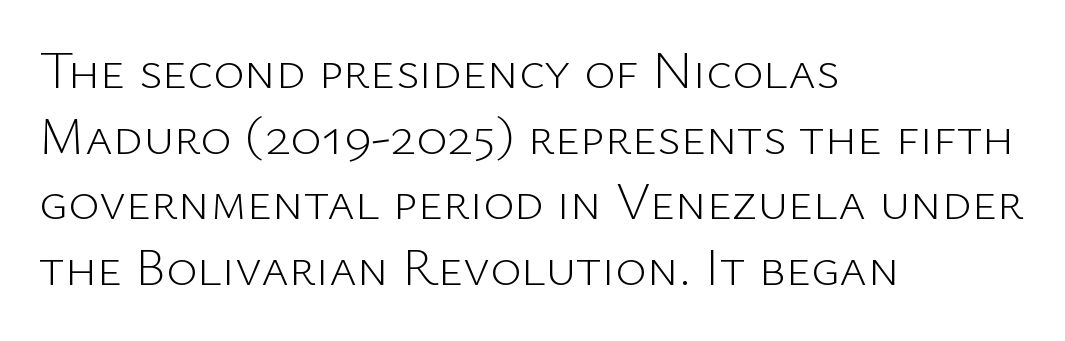
Check the space under the baseline: it is left empty. The paragraph has a hard left edge and a soft right edge. No letter is thick-stroked: the sample isn't bold. Nobody touched the tracking dial on this one. Note the varied advance widths — an 'i' is clearly narrower than an 'm'.
